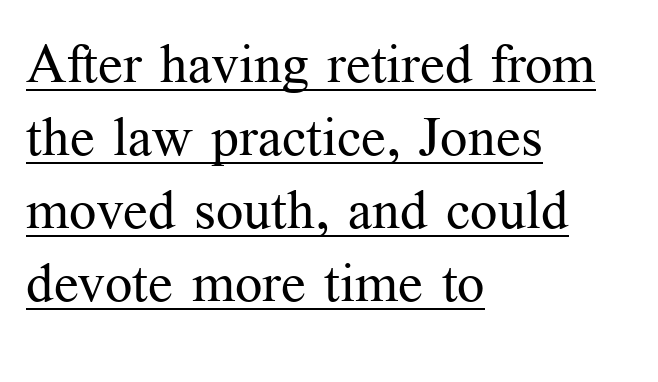
Spacing verdict: proportional, widths tailored to each character. Successive baselines arrive at the customary interval. Look at the bottom of the vertical strokes: they flare into serifs here. Designer's note — italics off, roman on.
